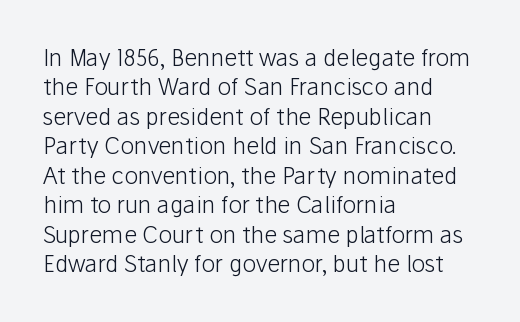
Q: Is the text bold? A: No.
Q: Is the text italic (slanted)? A: No, it is upright.
Q: Is the text underlined? A: No.
Q: How is the paragraph aligned? A: Left-aligned.
Q: Is the spacing between letters normal or unusually wide? A: Normal.
Q: Is the spacing between lines tight, normal or loose? A: Normal.
